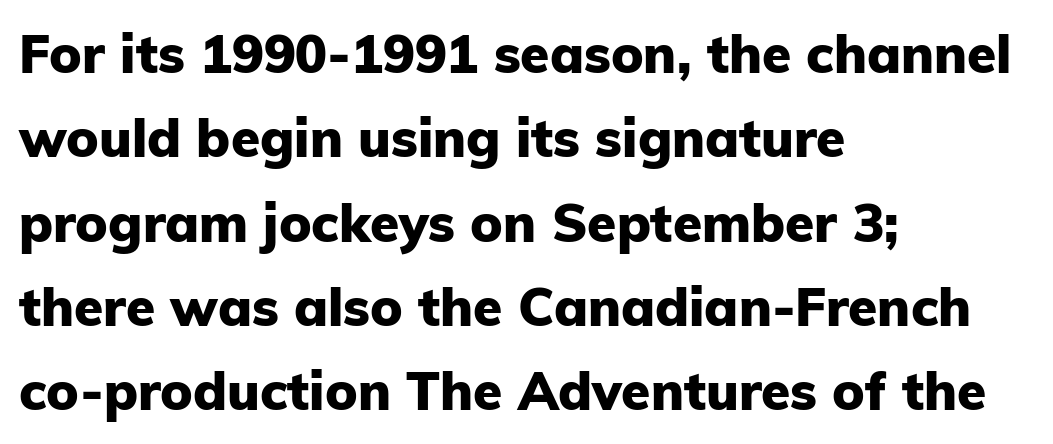
{"serif": "no", "italic": "no", "bold": "yes", "weight": "heavy", "width": "normal", "stroke_contrast": "low", "x_height": "medium", "monospaced": "no", "underline": "no", "align": "left", "line_spacing": "normal", "line_spacing_ratio": 1.59, "letter_spacing": "normal", "letter_spacing_em": 0.0, "glyph_px": 53}
